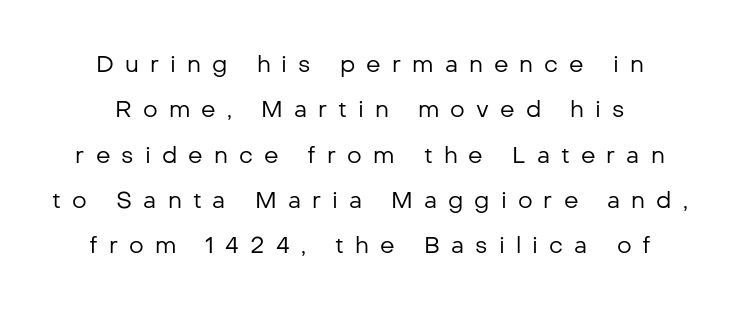
{"italic": "no", "bold": "no", "underline": "no", "line_spacing": "loose", "line_spacing_ratio": 1.97, "letter_spacing": "wide", "letter_spacing_em": 0.48, "glyph_px": 23}
